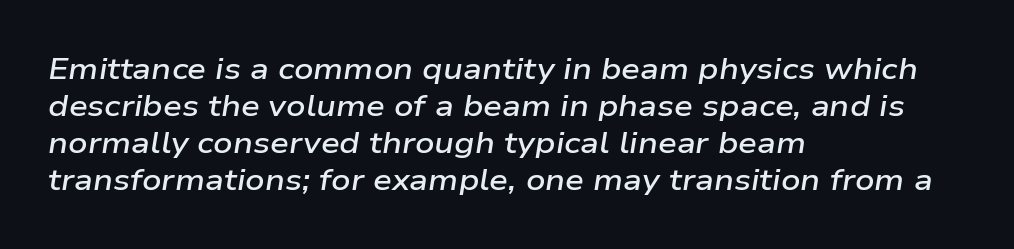
Looking at the ascenders, they clearly lean. Just letters on the line, the space beneath them empty. Looks like regular typesetting: each glyph gets only the width it needs. These words are printed semibold, heavier than regular yet not bold.
